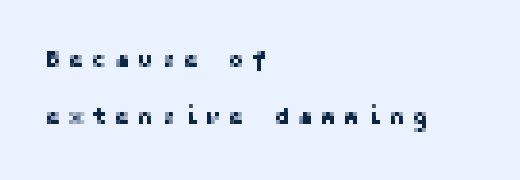
When letters stand straight like this, we call the style roman or upright. The passage shown is not underscored anywhere. Tracking here is generous; glyphs stand well apart from one another. One glance says open: line gaps are wider than usual. Every row of glyphs begins at an identical x-position on the left.
